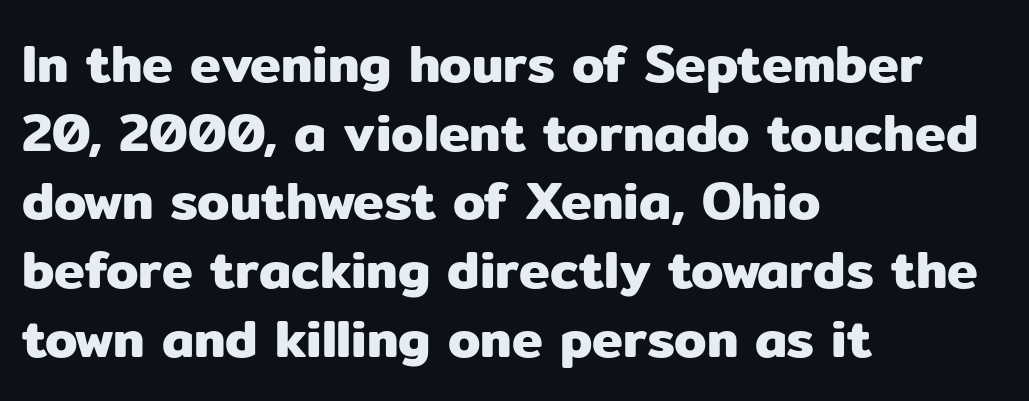
{"serif": "no", "italic": "no", "width": "normal", "stroke_contrast": "low", "x_height": "medium", "monospaced": "no", "underline": "no", "align": "left", "line_spacing": "normal", "line_spacing_ratio": 1.32, "letter_spacing": "normal", "letter_spacing_em": 0.0, "glyph_px": 52}
